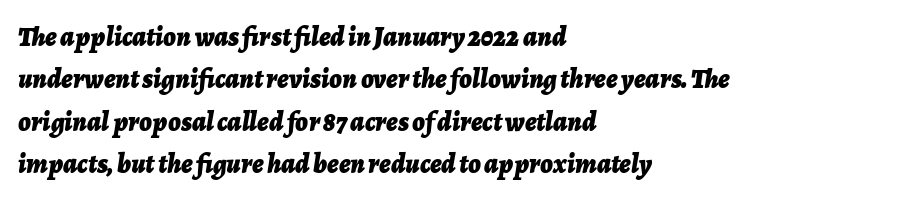
Q: Is the text bold? A: Yes.
Q: Is the text italic (slanted)? A: Yes, it leans right by about 7 degrees.
Q: Is the text underlined? A: No.
Q: How is the paragraph aligned? A: Left-aligned.
Q: Is the spacing between letters normal or unusually wide? A: Normal.
Q: Is the spacing between lines tight, normal or loose? A: Normal.
